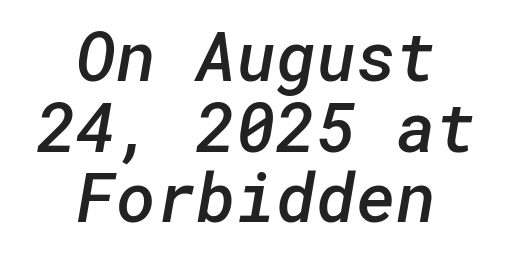
Q: Is the text bold? A: Semi-bold.
Q: Is the typeface a serif or a sans-serif typeface? A: Sans-serif.
Q: Is the text underlined? A: No.
Q: How is the paragraph aligned? A: Centered.
Q: Is the spacing between letters normal or unusually wide? A: Normal.
Q: Is the spacing between lines tight, normal or loose? A: Tight.
Q: Width (condensed, normal, or wide)? A: Normal.
Q: Stroke contrast? A: Low.
Q: x-height? A: Medium.
